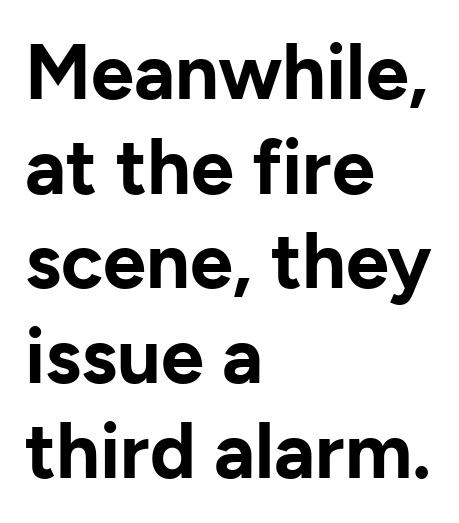
{"serif": "no", "italic": "no", "bold": "yes", "weight": "bold", "width": "normal", "stroke_contrast": "low", "x_height": "medium", "monospaced": "no", "underline": "no", "align": "left", "line_spacing_ratio": 1.23, "letter_spacing": "normal", "letter_spacing_em": 0.0, "glyph_px": 77}
